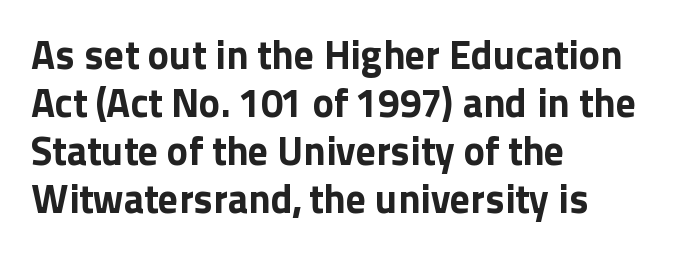
Q: Is the text bold? A: Yes.
Q: Is the text italic (slanted)? A: No, it is upright.
Q: Is the typeface a serif or a sans-serif typeface? A: Sans-serif.
Q: Is the text underlined? A: No.
Q: How is the paragraph aligned? A: Left-aligned.
Q: Is the spacing between letters normal or unusually wide? A: Normal.
Q: Width (condensed, normal, or wide)? A: Normal.
Q: x-height? A: Medium.
Q: Monospaced? A: No.
